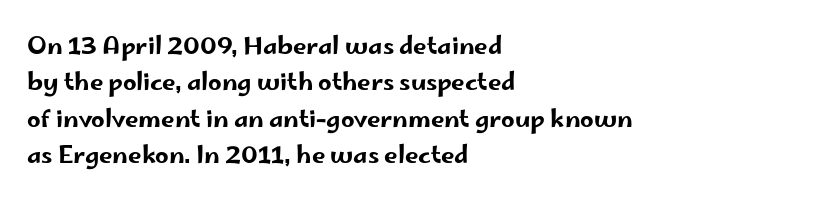
A normal amount of white space separates one row of letters from the next. Is there any slant? The stems are plumb. Nobody touched the tracking dial on this one. Quick note: underline off.
